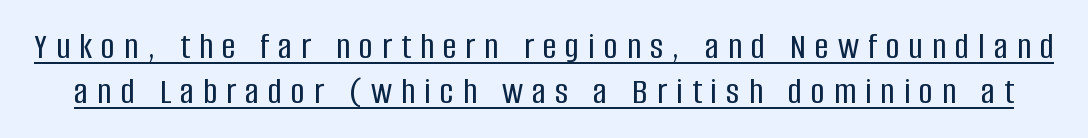
Substantial extra tracking has been applied to these lines. The letters stand upright; this is a roman face. The face used here is proportionally spaced, like ordinary book or web type. The font family rendered here belongs to the sans-serif group. Quick note: underline on.
